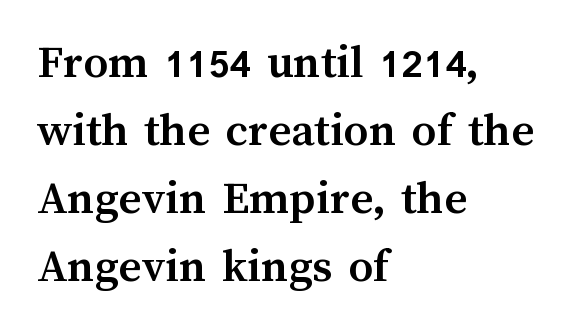
Q: Is the text bold? A: Yes.
Q: Is the text italic (slanted)? A: No, it is upright.
Q: Is the text underlined? A: No.
Q: How is the paragraph aligned? A: Left-aligned.
Q: Is the spacing between letters normal or unusually wide? A: Normal.
Q: Is the spacing between lines tight, normal or loose? A: Normal.
Q: Width (condensed, normal, or wide)? A: Normal.
Q: Stroke contrast? A: Medium.
Q: x-height? A: Medium.
Q: Monospaced? A: No.
